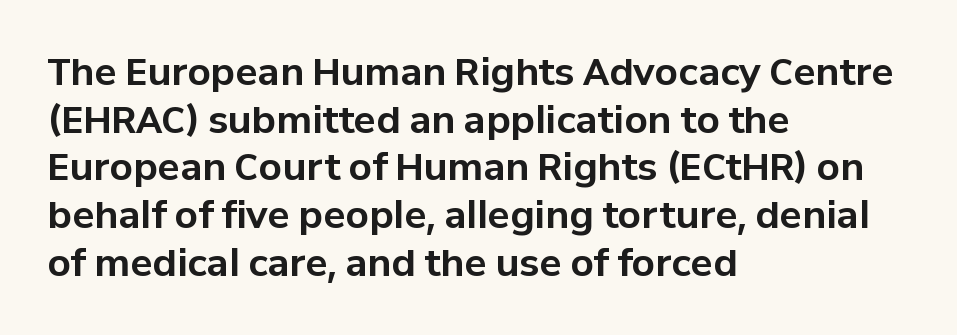
{"serif": "no", "italic": "no", "bold": "yes", "weight": "bold", "width": "normal", "stroke_contrast": "low", "x_height": "medium", "monospaced": "no", "underline": "no", "align": "left", "line_spacing": "normal", "line_spacing_ratio": 1.29, "letter_spacing": "normal", "letter_spacing_em": 0.0, "glyph_px": 37}
